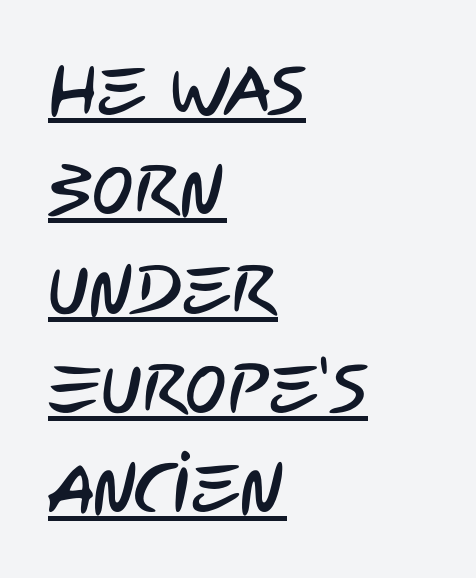
Q: Is the typeface a serif or a sans-serif typeface? A: Sans-serif.
Q: Is the text underlined? A: Yes.
Q: How is the paragraph aligned? A: Left-aligned.
Q: Is the spacing between letters normal or unusually wide? A: Normal.
Q: Is the spacing between lines tight, normal or loose? A: Normal.
Q: Width (condensed, normal, or wide)? A: Condensed.
Q: Stroke contrast? A: Low.
Q: x-height? A: Large.
Q: Monospaced? A: No.
